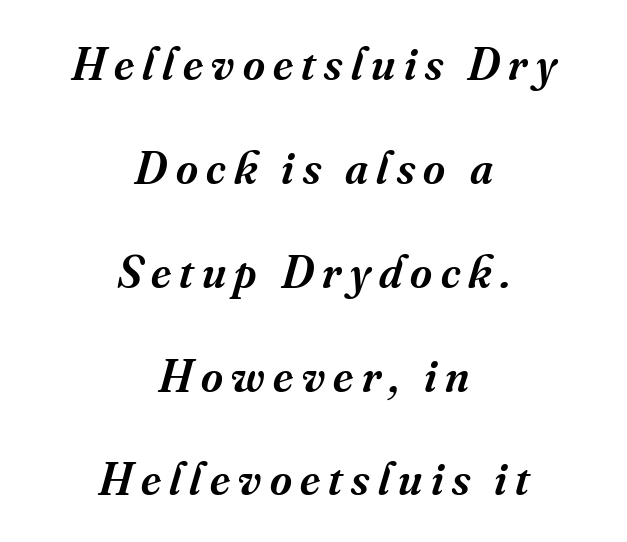
Q: Is the text bold? A: Semi-bold.
Q: Is the text italic (slanted)? A: Yes, it leans right by about 16 degrees.
Q: Is the typeface a serif or a sans-serif typeface? A: Serif.
Q: Is the text underlined? A: No.
Q: How is the paragraph aligned? A: Centered.
Q: Is the spacing between lines tight, normal or loose? A: Loose.
Q: Width (condensed, normal, or wide)? A: Normal.
Q: Stroke contrast? A: Medium.
Q: x-height? A: Small.
Q: Monospaced? A: No.
